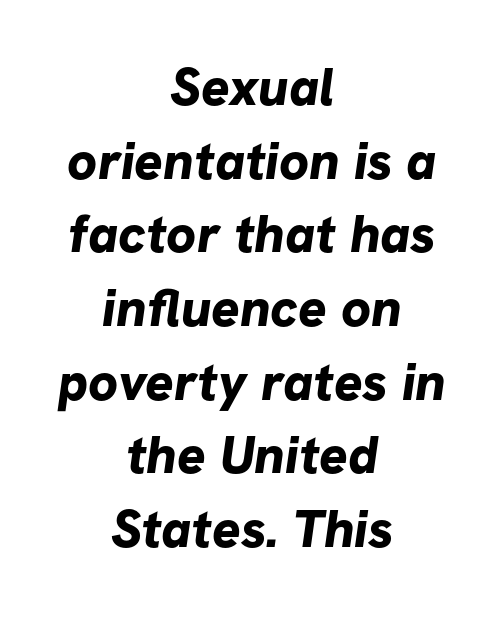
Regarding leading, the lines here are spaced in the standard way. Short and long lines alike share a common midpoint. Here the designer chose a conventional face with non-uniform glyph widths. Just letters on the line, the space beneath them empty. Regarding serifs, this sample does without them. The type is set solid horizontally, with unmodified tracking.
